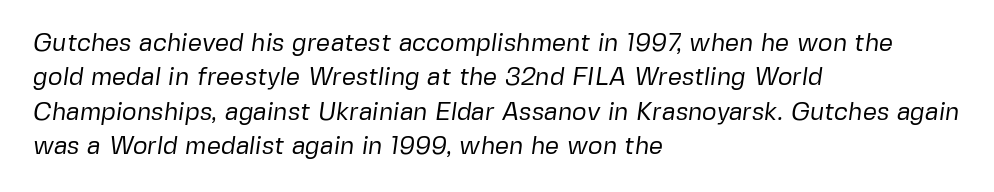
Q: Is the text bold? A: No.
Q: Is the text underlined? A: No.
Q: How is the paragraph aligned? A: Left-aligned.
Q: Is the spacing between letters normal or unusually wide? A: Normal.
Q: Is the spacing between lines tight, normal or loose? A: Normal.
